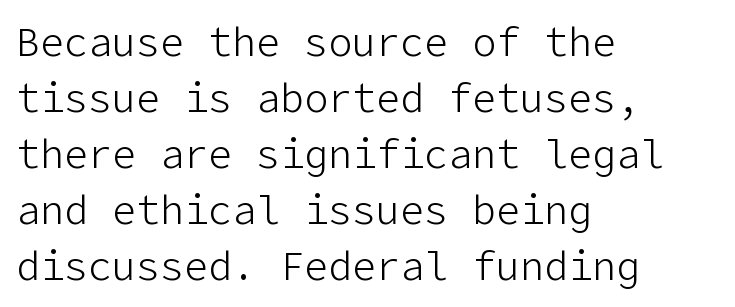
Q: Is the text bold? A: No.
Q: Is the text italic (slanted)? A: No, it is upright.
Q: Is the typeface a serif or a sans-serif typeface? A: Sans-serif.
Q: Is the text underlined? A: No.
Q: How is the paragraph aligned? A: Left-aligned.
Q: Is the spacing between letters normal or unusually wide? A: Normal.
Q: Is the spacing between lines tight, normal or loose? A: Normal.
Q: Width (condensed, normal, or wide)? A: Normal.
Q: Stroke contrast? A: Low.
Q: x-height? A: Medium.
